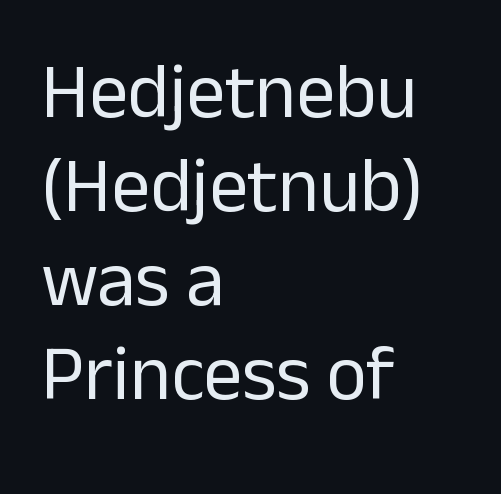
Q: Is the text bold? A: No.
Q: Is the text italic (slanted)? A: No, it is upright.
Q: Is the typeface a serif or a sans-serif typeface? A: Sans-serif.
Q: Is the text underlined? A: No.
Q: How is the paragraph aligned? A: Left-aligned.
Q: Is the spacing between letters normal or unusually wide? A: Normal.
Q: Width (condensed, normal, or wide)? A: Normal.
Q: Stroke contrast? A: Low.
Q: x-height? A: Medium.
Q: Monospaced? A: No.
